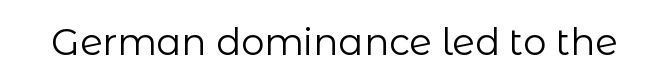
Weight: not bold — regular or lighter. Here the designer chose a conventional face with non-uniform glyph widths. The passage shown is typeset with a sans-serif family. The glyphs are unaccompanied by any horizontal stroke below them. The typography opts for an upright posture over an oblique one. Honestly, the letter spacing is just normal — you wouldn't notice it.
